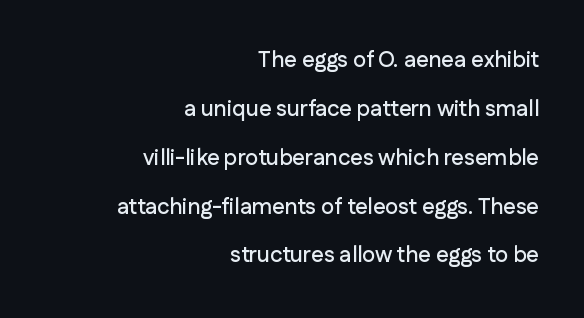
{"italic": "no", "underline": "no", "align": "right", "line_spacing": "loose", "line_spacing_ratio": 2.22, "letter_spacing": "normal", "letter_spacing_em": 0.0, "glyph_px": 22}
